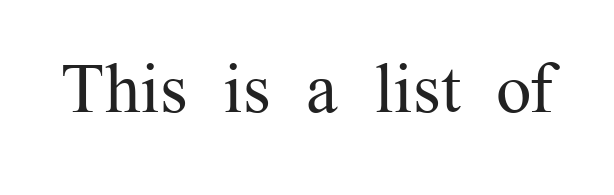
The image shows 71 px regular-weight serif type, upright; set normal letter spacing, not underlined; medium stroke contrast and a medium x-height.
